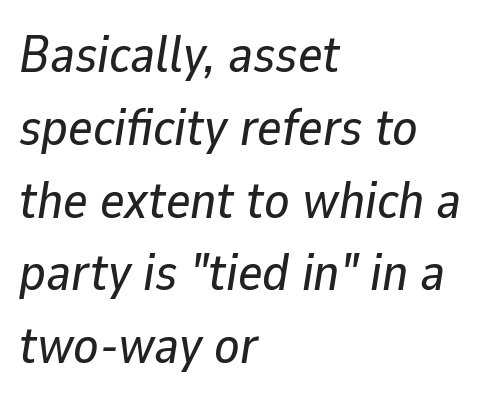
Letters rest on an invisible, unmarked baseline. The type is set solid horizontally, with unmodified tracking. Compared with typical paragraphs, the rows here are spaced about the same. Every row of glyphs begins at an identical x-position on the left.
